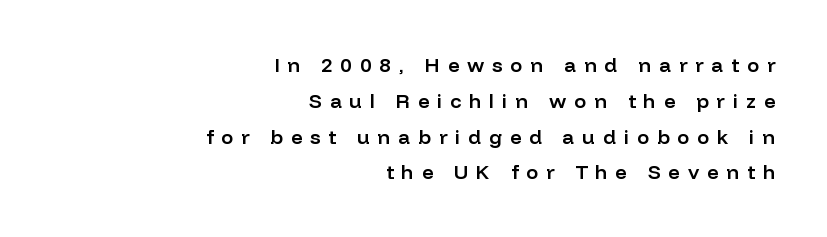
The image shows 20 px text type, upright; set right-aligned, line spacing 1.79x, unusually wide letter spacing (+0.4 em), not underlined.
